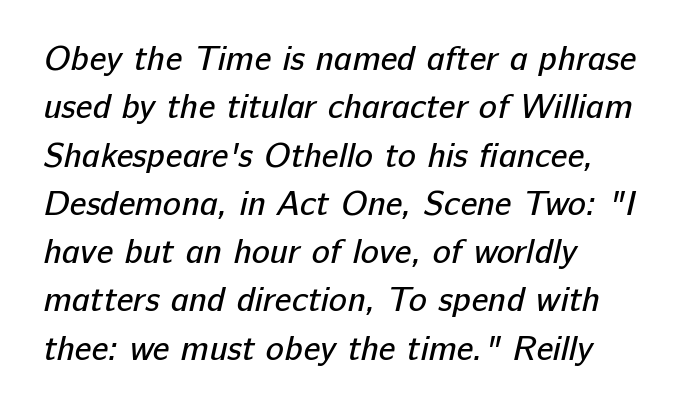
Q: Is the text bold? A: No.
Q: Is the typeface a serif or a sans-serif typeface? A: Sans-serif.
Q: Is the text underlined? A: No.
Q: How is the paragraph aligned? A: Left-aligned.
Q: Is the spacing between letters normal or unusually wide? A: Normal.
Q: Is the spacing between lines tight, normal or loose? A: Normal.
Q: Width (condensed, normal, or wide)? A: Normal.
Q: Stroke contrast? A: Low.
Q: x-height? A: Medium.
Q: Monospaced? A: No.
